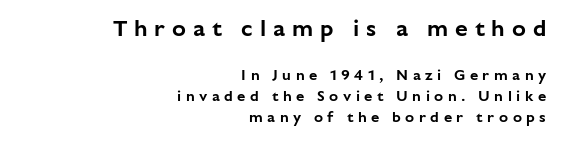
The image shows 23 px text type, upright; set right-aligned, normal line spacing (1.38x), unusually wide letter spacing (+0.3 em), not underlined; the first (top) block is 1.53x larger.
